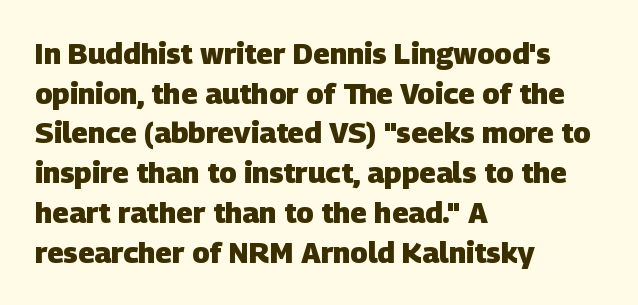
Q: Is the text bold? A: Yes.
Q: Is the typeface a serif or a sans-serif typeface? A: Sans-serif.
Q: Is the text underlined? A: No.
Q: How is the paragraph aligned? A: Left-aligned.
Q: Is the spacing between letters normal or unusually wide? A: Normal.
Q: Is the spacing between lines tight, normal or loose? A: Normal.
Q: Width (condensed, normal, or wide)? A: Normal.
Q: Stroke contrast? A: Low.
Q: x-height? A: Large.
Q: Monospaced? A: No.
